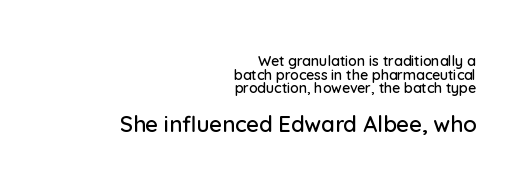
Q: Is the text italic (slanted)? A: No, it is upright.
Q: Is the text underlined? A: No.
Q: How is the paragraph aligned? A: Right-aligned.
Q: Is the spacing between letters normal or unusually wide? A: Normal.
Q: Is the spacing between lines tight, normal or loose? A: Tight.
Q: Which block of text is set in a larger size, the first (top) or the second (bottom)? A: The second (bottom) one.
